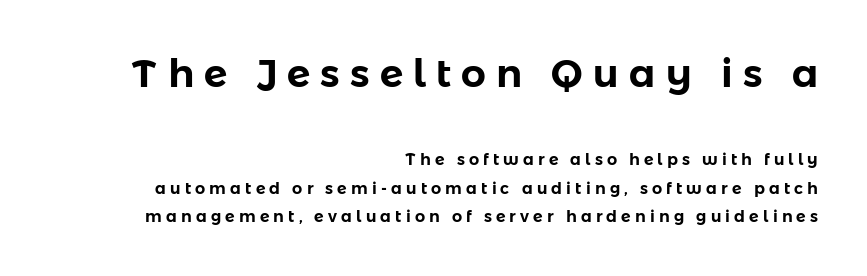
Q: Is the text italic (slanted)? A: No, it is upright.
Q: Is the typeface a serif or a sans-serif typeface? A: Sans-serif.
Q: Is the text underlined? A: No.
Q: How is the paragraph aligned? A: Right-aligned.
Q: Is the spacing between letters normal or unusually wide? A: Unusually wide.
Q: Which block of text is set in a larger size, the first (top) or the second (bottom)? A: The first (top) one.
Q: Width (condensed, normal, or wide)? A: Normal.
Q: Stroke contrast? A: Low.
Q: x-height? A: Medium.
Q: Monospaced? A: No.
